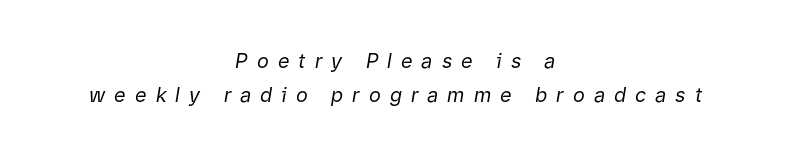
No chunkiness to these letters — they're not bold. The specimen omits any rule beneath the text block's lines. The tracking reads as deliberately expanded to a designer's eye. If you drew a line through each stem, it would be angled. Does the copy run flush right? No — it is centered line by line.
